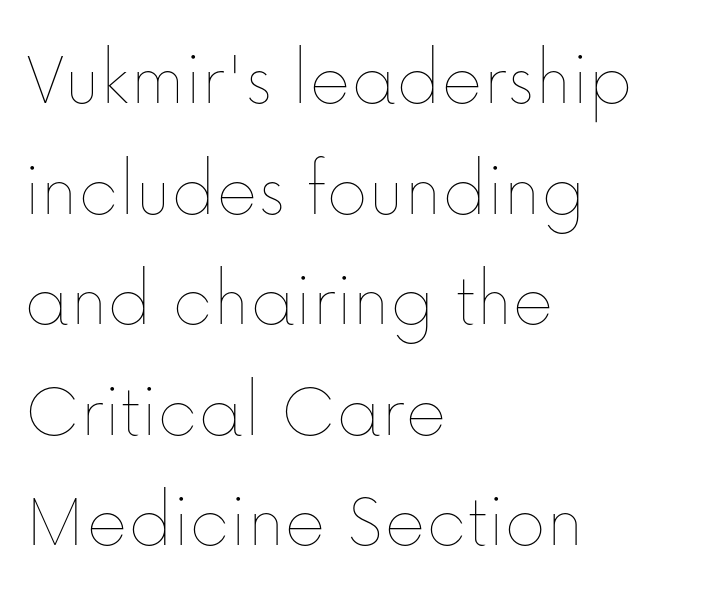
{"italic": "no", "bold": "no", "weight": "thin", "width": "normal", "stroke_contrast": "low", "x_height": "medium", "monospaced": "no", "underline": "no", "align": "left", "line_spacing": "normal", "line_spacing_ratio": 1.4, "letter_spacing": "normal", "letter_spacing_em": 0.0, "glyph_px": 79}
